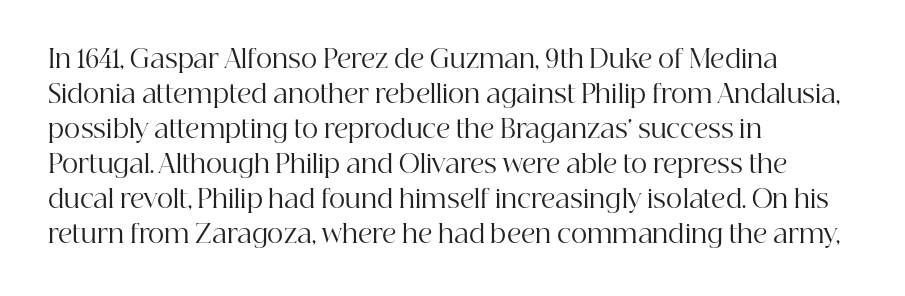
The image shows 25 px text type, upright; set left-aligned, normal line spacing (1.4x), normal letter spacing, not underlined.
